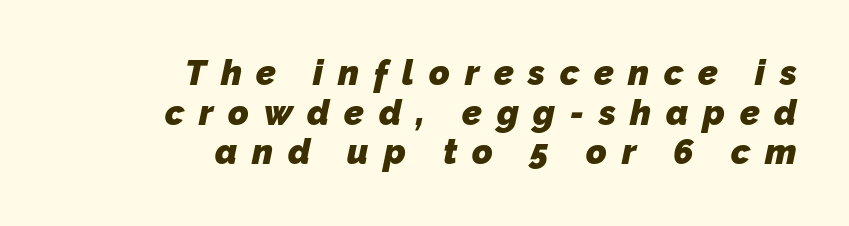
{"serif": "no", "bold": "yes", "weight": "heavy", "width": "normal", "stroke_contrast": "low", "x_height": "medium", "monospaced": "no", "underline": "no", "align": "right", "line_spacing": "tight", "line_spacing_ratio": 1.13, "letter_spacing": "wide", "letter_spacing_em": 0.42, "glyph_px": 35}
